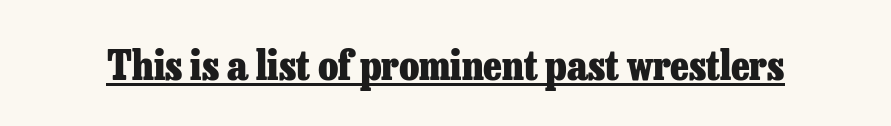
{"serif": "yes", "italic": "no", "bold": "yes", "weight": "heavy", "width": "normal", "stroke_contrast": "low", "x_height": "medium", "monospaced": "no", "underline": "yes", "letter_spacing": "normal", "letter_spacing_em": 0.0, "glyph_px": 41}
